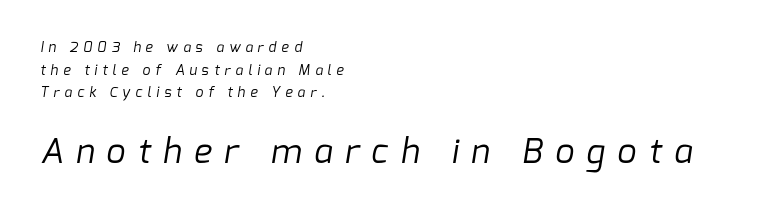
Q: Is the text bold? A: No.
Q: Is the typeface a serif or a sans-serif typeface? A: Sans-serif.
Q: Is the text underlined? A: No.
Q: How is the paragraph aligned? A: Left-aligned.
Q: Is the spacing between letters normal or unusually wide? A: Unusually wide.
Q: Is the spacing between lines tight, normal or loose? A: Normal.
Q: Which block of text is set in a larger size, the first (top) or the second (bottom)? A: The second (bottom) one.
Q: Width (condensed, normal, or wide)? A: Normal.
Q: Stroke contrast? A: Low.
Q: x-height? A: Medium.
Q: Monospaced? A: No.
